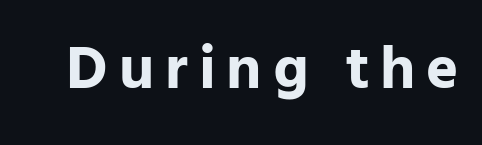
Q: Is the text bold? A: Yes.
Q: Is the text italic (slanted)? A: No, it is upright.
Q: Is the typeface a serif or a sans-serif typeface? A: Sans-serif.
Q: Is the text underlined? A: No.
Q: Width (condensed, normal, or wide)? A: Normal.
Q: Stroke contrast? A: Low.
Q: x-height? A: Medium.
Q: Monospaced? A: No.
